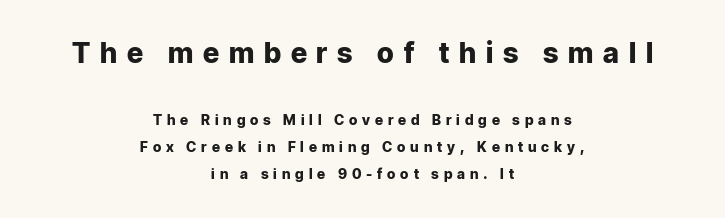
Block one is the big one; block two sits smaller underneath. Heft: maximum for text — a bold. The face used here is proportionally spaced, like ordinary book or web type. A clean baseline with only descenders dipping below it. The typeface chosen for these lines omits serifs.
